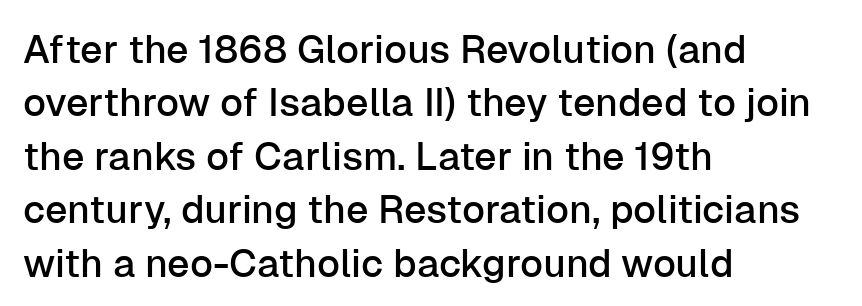
Q: Is the text italic (slanted)? A: No, it is upright.
Q: Is the typeface a serif or a sans-serif typeface? A: Sans-serif.
Q: Is the text underlined? A: No.
Q: How is the paragraph aligned? A: Left-aligned.
Q: Is the spacing between letters normal or unusually wide? A: Normal.
Q: Is the spacing between lines tight, normal or loose? A: Normal.
Q: Width (condensed, normal, or wide)? A: Normal.
Q: Stroke contrast? A: Low.
Q: x-height? A: Medium.
Q: Monospaced? A: No.
